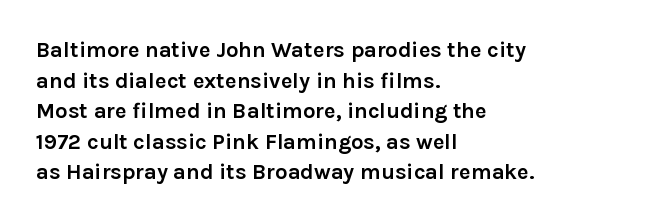
The image shows 22 px bold type, upright; set left-aligned, normal line spacing (1.39x), normal letter spacing, not underlined.
